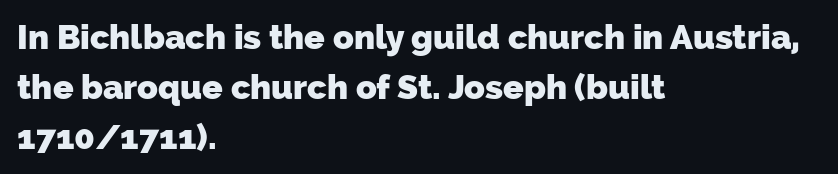
Nobody drew a line under any word here. Compared with typical paragraphs, the rows here are spaced about the same. Does extra space separate the letters? No, they use regular spacing. Each letter keeps its own natural width here, so spacing adapts to shape. Each line starts at the same left margin while the right side varies.
